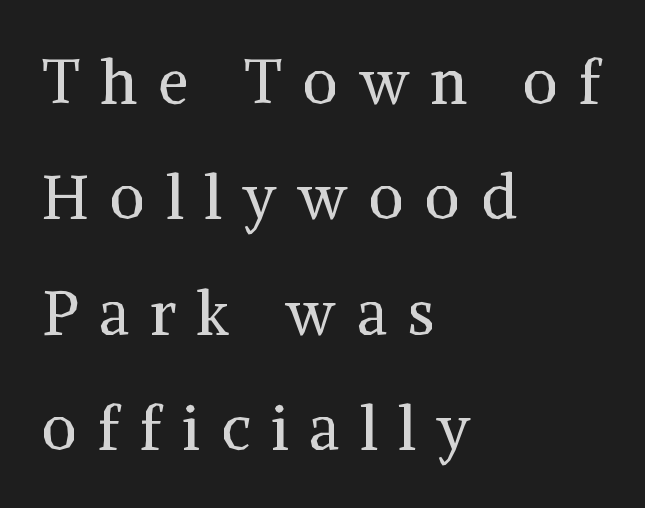
Q: Is the text bold? A: No.
Q: Is the text italic (slanted)? A: No, it is upright.
Q: Is the typeface a serif or a sans-serif typeface? A: Serif.
Q: Is the text underlined? A: No.
Q: How is the paragraph aligned? A: Left-aligned.
Q: Is the spacing between letters normal or unusually wide? A: Unusually wide.
Q: Width (condensed, normal, or wide)? A: Normal.
Q: Stroke contrast? A: Medium.
Q: x-height? A: Medium.
Q: Monospaced? A: No.
